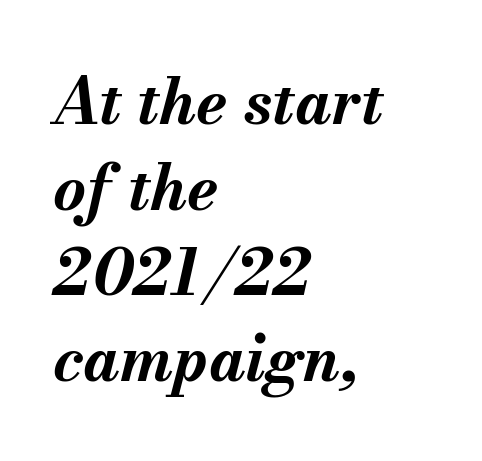
The image shows 63 px bold type, italic (leaning right); set left-aligned, normal line spacing (1.36x), normal letter spacing, not underlined; medium stroke contrast and a small x-height.
